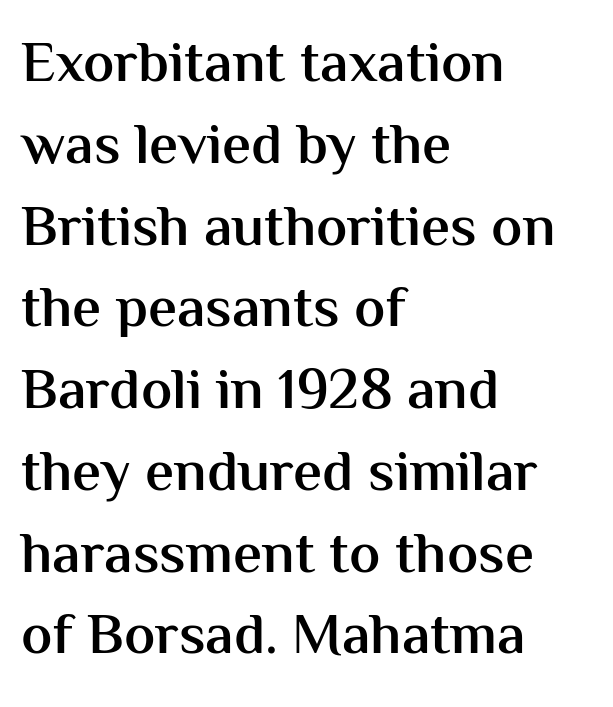
Q: Is the text bold? A: Semi-bold.
Q: Is the text italic (slanted)? A: No, it is upright.
Q: Is the typeface a serif or a sans-serif typeface? A: Sans-serif.
Q: Is the text underlined? A: No.
Q: How is the paragraph aligned? A: Left-aligned.
Q: Is the spacing between letters normal or unusually wide? A: Normal.
Q: Is the spacing between lines tight, normal or loose? A: Normal.
Q: Width (condensed, normal, or wide)? A: Normal.
Q: Stroke contrast? A: Medium.
Q: x-height? A: Medium.
Q: Monospaced? A: No.
